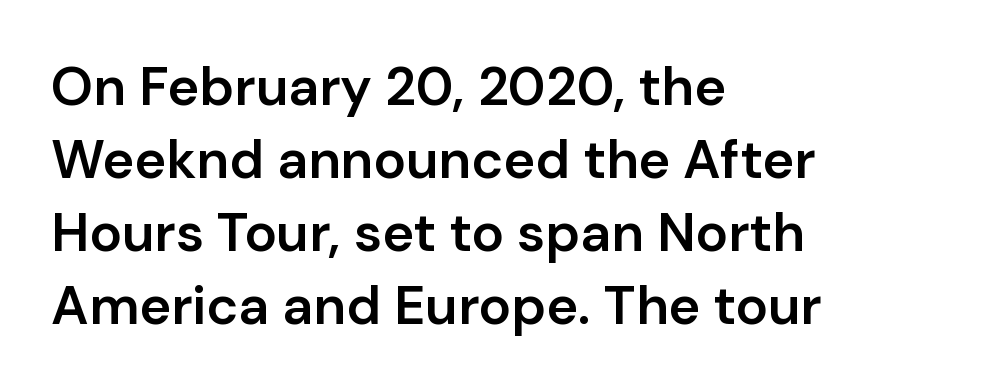
The image shows 54 px semibold sans-serif type, upright; set left-aligned, normal line spacing (1.35x), normal letter spacing, not underlined; low stroke contrast and a medium x-height.
